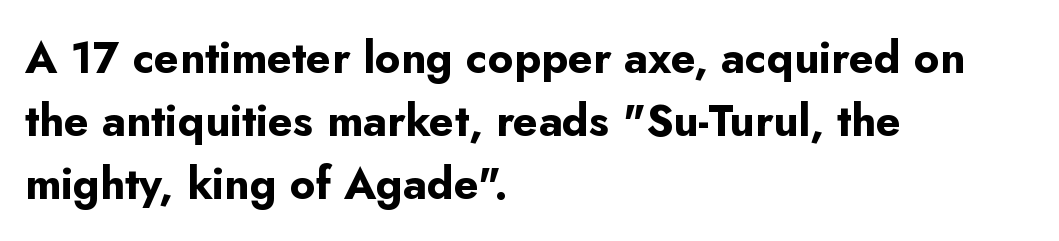
Q: Is the text bold? A: Yes.
Q: Is the text italic (slanted)? A: No, it is upright.
Q: Is the typeface a serif or a sans-serif typeface? A: Sans-serif.
Q: Is the text underlined? A: No.
Q: How is the paragraph aligned? A: Left-aligned.
Q: Is the spacing between letters normal or unusually wide? A: Normal.
Q: Is the spacing between lines tight, normal or loose? A: Normal.
Q: Width (condensed, normal, or wide)? A: Normal.
Q: Stroke contrast? A: Low.
Q: x-height? A: Small.
Q: Monospaced? A: No.
